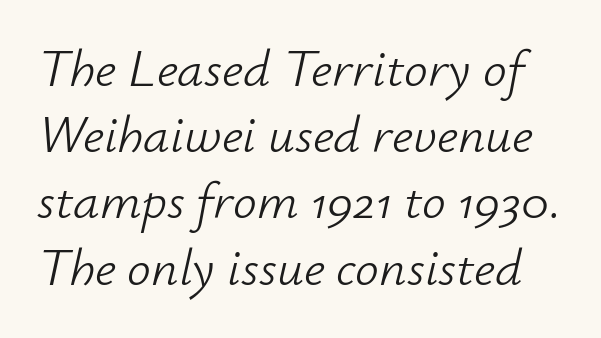
Q: Is the text bold? A: No.
Q: Is the text italic (slanted)? A: Yes, it leans right by about 12 degrees.
Q: Is the text underlined? A: No.
Q: Is the spacing between letters normal or unusually wide? A: Normal.
Q: Is the spacing between lines tight, normal or loose? A: Normal.
Q: Width (condensed, normal, or wide)? A: Normal.
Q: Stroke contrast? A: Low.
Q: x-height? A: Small.
Q: Monospaced? A: No.
